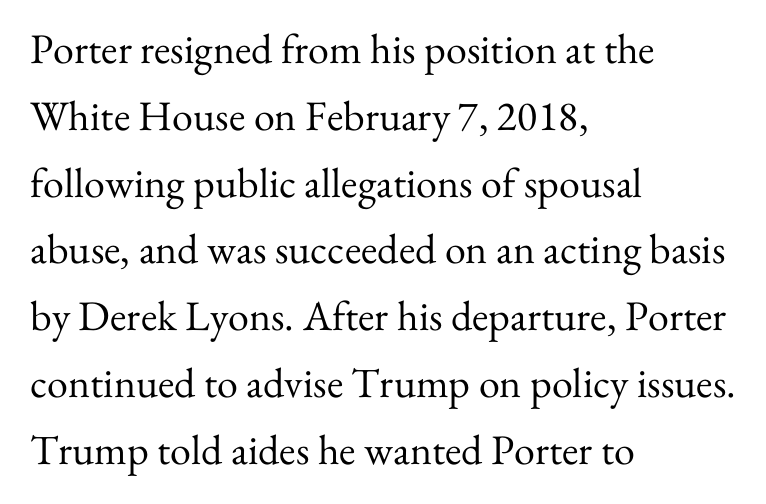
Descenders are the only things crossing below the line. Unlike a clean sans, this face finishes its strokes with serifs. Varying glyph widths throughout — classic text-font behaviour. Do the letters lean? They stand straight. The weight would be labelled regular, book, light, or lighter still. Evenly set lines give the paragraph a standard silhouette.
